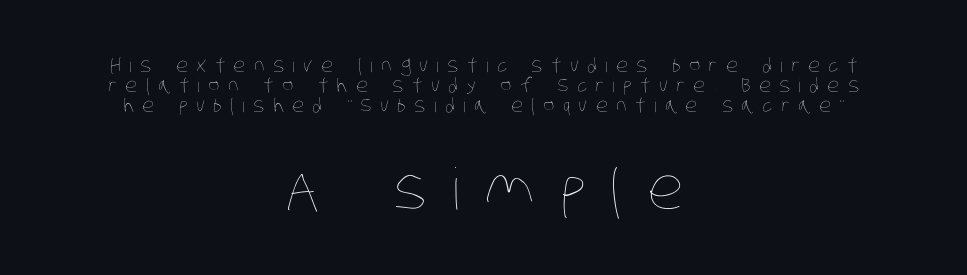
Q: Is the text bold? A: No.
Q: Is the text underlined? A: No.
Q: How is the paragraph aligned? A: Centered.
Q: Is the spacing between letters normal or unusually wide? A: Unusually wide.
Q: Is the spacing between lines tight, normal or loose? A: Tight.
Q: Which block of text is set in a larger size, the first (top) or the second (bottom)? A: The second (bottom) one.
Q: Width (condensed, normal, or wide)? A: Condensed.
Q: Stroke contrast? A: Low.
Q: x-height? A: Large.
Q: Monospaced? A: No.
